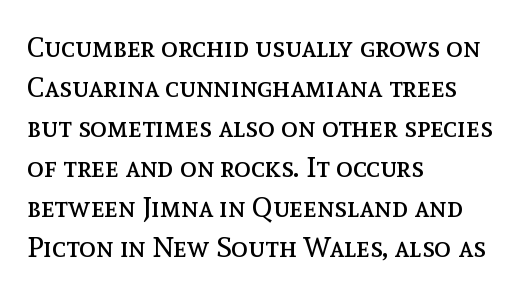
Q: Is the text bold? A: No.
Q: Is the text italic (slanted)? A: No, it is upright.
Q: Is the text underlined? A: No.
Q: How is the paragraph aligned? A: Left-aligned.
Q: Is the spacing between letters normal or unusually wide? A: Normal.
Q: Is the spacing between lines tight, normal or loose? A: Normal.
Q: Width (condensed, normal, or wide)? A: Normal.
Q: x-height? A: Medium.
Q: Monospaced? A: No.
